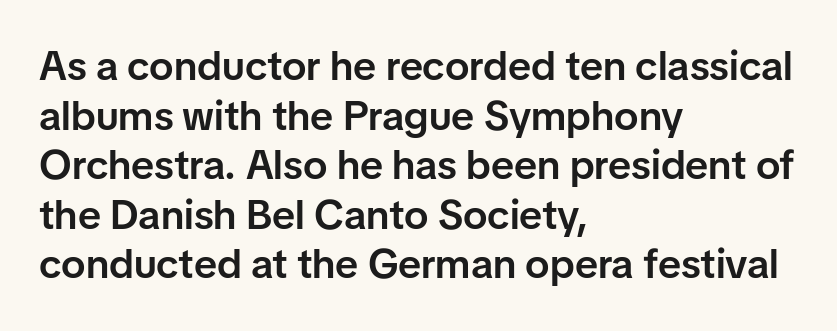
Q: Is the text bold? A: Semi-bold.
Q: Is the text italic (slanted)? A: No, it is upright.
Q: Is the typeface a serif or a sans-serif typeface? A: Sans-serif.
Q: Is the text underlined? A: No.
Q: How is the paragraph aligned? A: Left-aligned.
Q: Is the spacing between letters normal or unusually wide? A: Normal.
Q: Width (condensed, normal, or wide)? A: Normal.
Q: Stroke contrast? A: Low.
Q: x-height? A: Medium.
Q: Monospaced? A: No.
